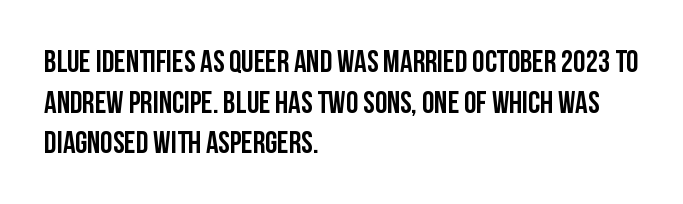
{"serif": "no", "italic": "no", "width": "condensed", "stroke_contrast": "low", "x_height": "large", "monospaced": "no", "underline": "no", "align": "left", "line_spacing": "normal", "line_spacing_ratio": 1.31, "letter_spacing": "normal", "letter_spacing_em": 0.0, "glyph_px": 31}
